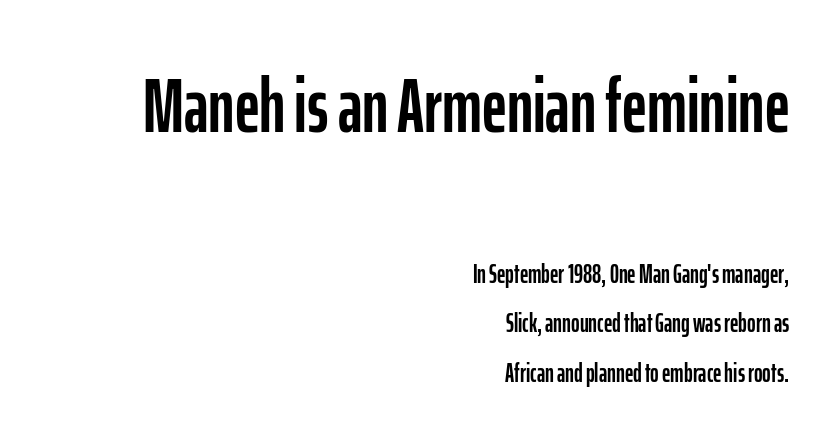
Q: Is the text italic (slanted)? A: No, it is upright.
Q: Is the typeface a serif or a sans-serif typeface? A: Sans-serif.
Q: Is the text underlined? A: No.
Q: How is the paragraph aligned? A: Right-aligned.
Q: Is the spacing between letters normal or unusually wide? A: Normal.
Q: Is the spacing between lines tight, normal or loose? A: Loose.
Q: Which block of text is set in a larger size, the first (top) or the second (bottom)? A: The first (top) one.
Q: Width (condensed, normal, or wide)? A: Condensed.
Q: Stroke contrast? A: Low.
Q: x-height? A: Medium.
Q: Monospaced? A: No.
